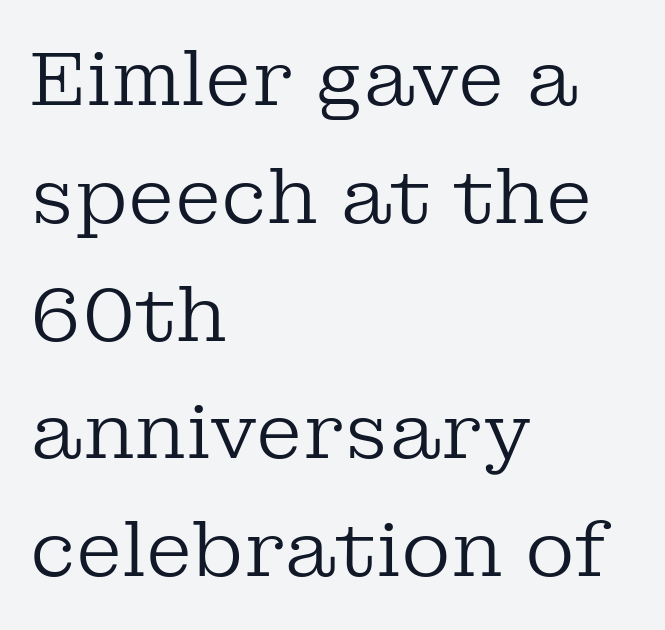
Each word holds together tightly as a unit, with standard inter-letter gaps. These lines stack with their left ends in a neat column. Caption: face not bold, strokes unweighted. Each letter keeps its own natural width here, so spacing adapts to shape. Letterform terminals end in serifs throughout the passage. Posture: upright roman.
